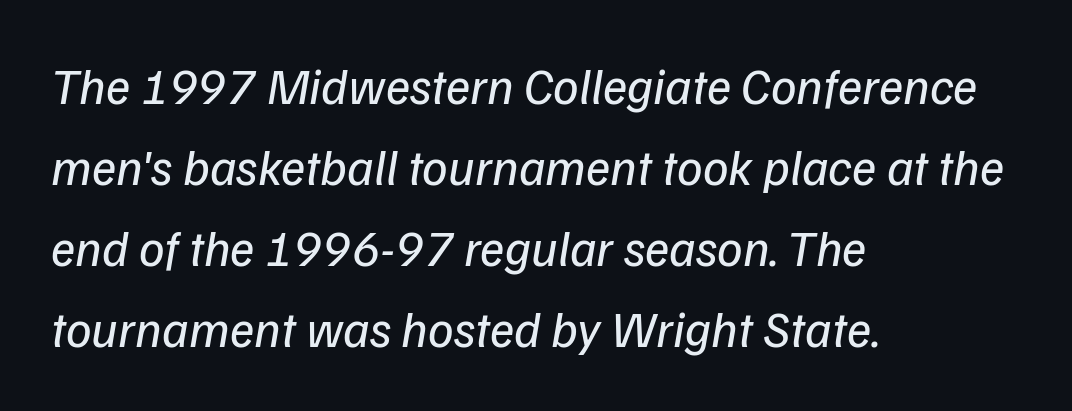
Leading matches the norm, producing a regular column. Character widths vary here, with narrow letters taking less room than wide ones. The typesetting does not lean heavy: it is not bold. A sans-serif font was chosen for this passage. Between one letter and the next there's only the usual sliver of space.
